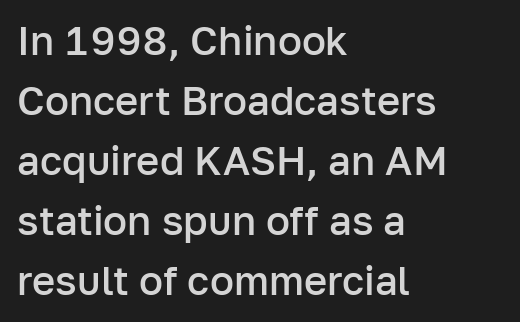
The image shows 40 px semibold sans-serif type, upright; set left-aligned, normal line spacing (1.5x), normal letter spacing, not underlined; low stroke contrast and a medium x-height.
